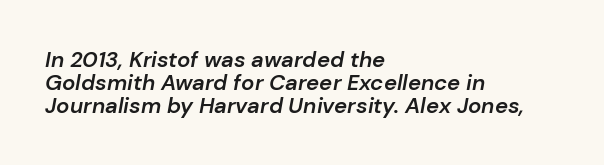
{"italic": "yes", "lean": "right", "slant_degrees": 10, "bold": "semi", "underline": "no", "align": "left", "line_spacing": "tight", "line_spacing_ratio": 1.04, "letter_spacing": "normal", "letter_spacing_em": 0.0, "glyph_px": 22}
